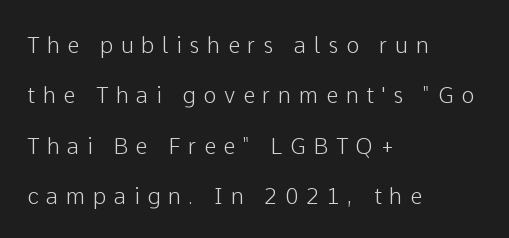
Posture: upright roman. Is the letter spacing exaggerated? Yes — the characters are pushed far apart. The text block is weighted toward the left margin, trailing off unevenly rightward. The zone under the glyphs is completely vacant. Baseline-to-baseline distance is far greater than the letter height.
